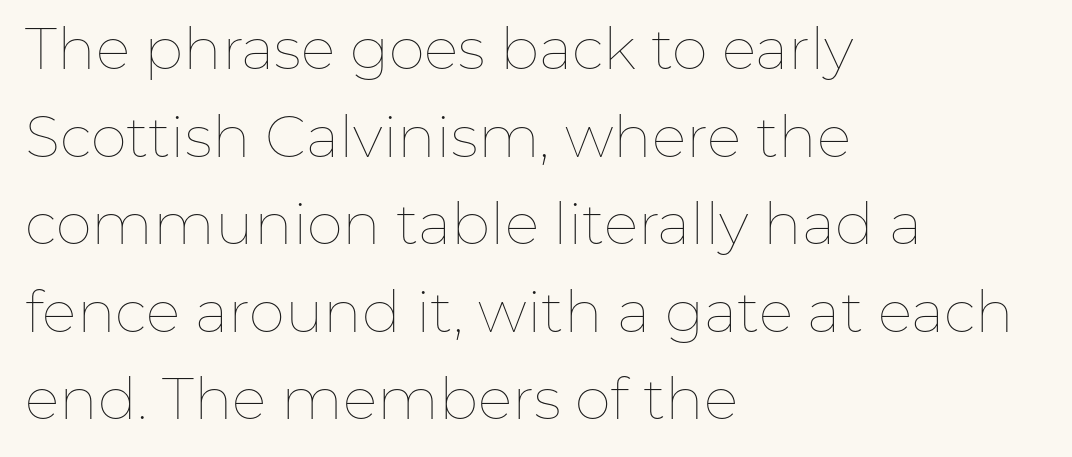
{"italic": "no", "bold": "no", "weight": "thin", "width": "normal", "stroke_contrast": "low", "x_height": "medium", "monospaced": "no", "underline": "no", "align": "left", "line_spacing": "normal", "line_spacing_ratio": 1.51, "letter_spacing": "normal", "letter_spacing_em": 0.0, "glyph_px": 58}
